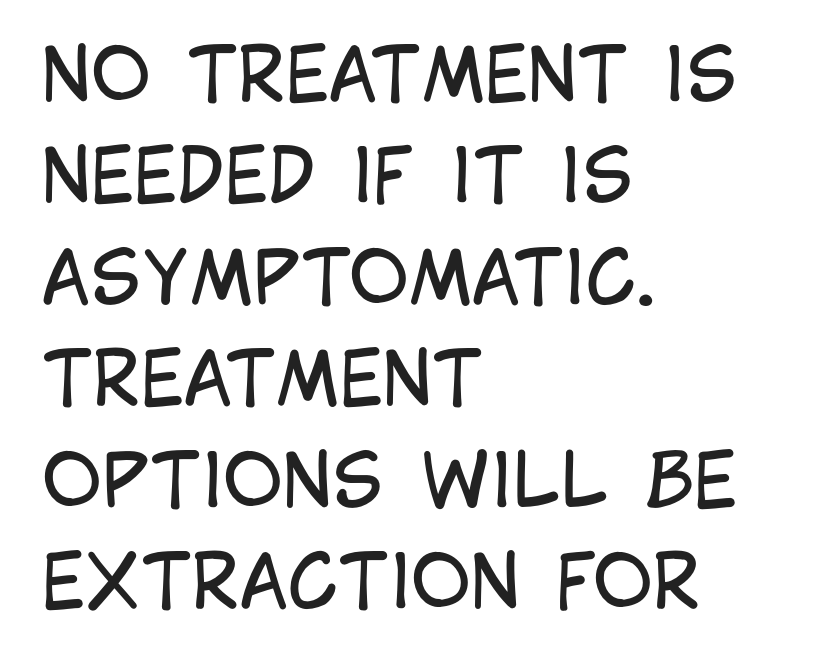
This is not heavy type; no bold has been used. Is the block centered? No — it sits flush against the left margin. Is the letter spacing exaggerated? No — it looks like the ordinary default. This sample uses a sans-serif face. Character widths vary here, with narrow letters taking less room than wide ones.
